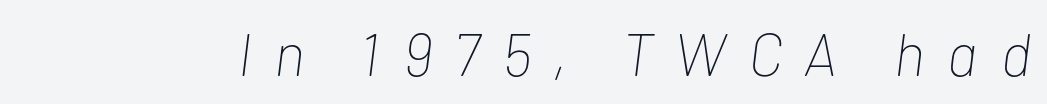
The passage shown is typed in a proportional face where columns would drift. The gap between lines stays unmarked. This sample uses an oblique cut, with every glyph tilted off the vertical. Caption: expanded tracking, letters set apart. The font sits on the lighter half of the weight spectrum, regular included.
